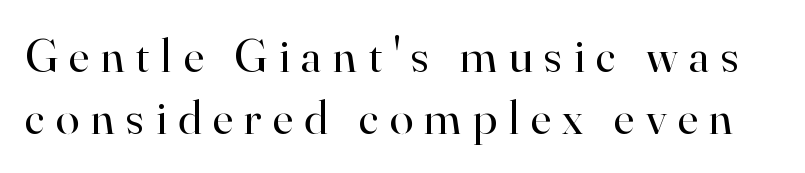
The image shows 48 px regular-weight serif type, upright; set normal line spacing (1.3x), unusually wide letter spacing (+0.24 em), not underlined; high stroke contrast and a small x-height.
